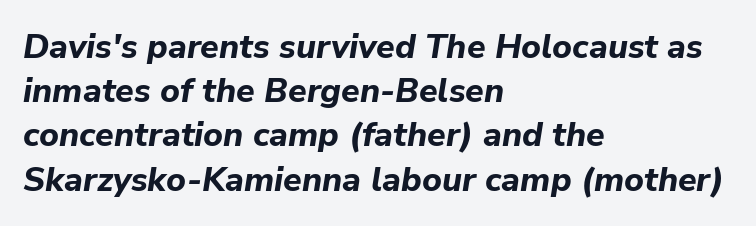
The image shows 34 px bold type, italic (leaning right); set left-aligned, normal line spacing (1.3x), normal letter spacing, not underlined; low stroke contrast and a medium x-height.
